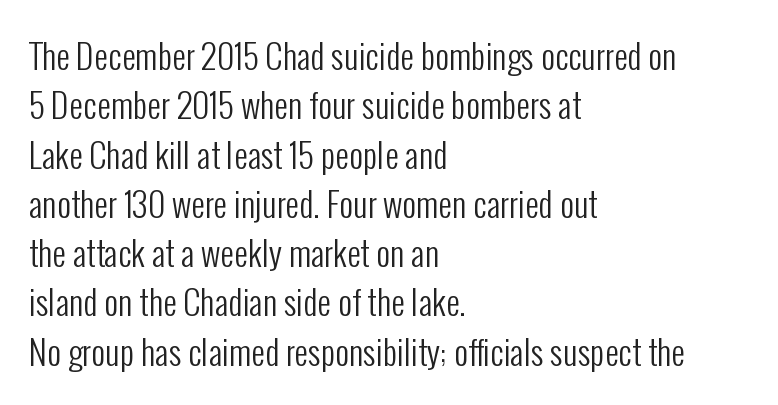
The image shows 34 px regular-weight, condensed sans-serif type, upright; set left-aligned, normal line spacing (1.45x), normal letter spacing, not underlined; low stroke contrast and a medium x-height.
